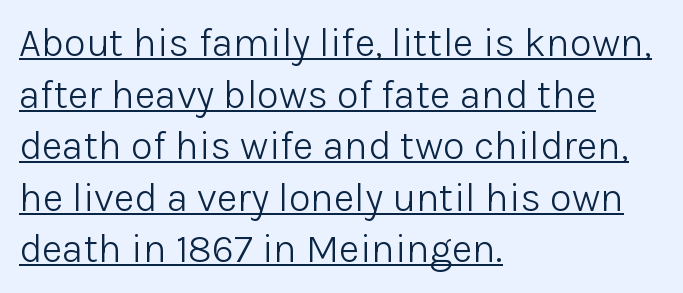
A student would call this left alignment; a typographer would say flush left, rag right. The rendering uses the underline text-decoration. The specimen reads as upright at a glance. This block has exactly the height ordinary leading produces. Default kerning and tracking; the words read as compact shapes. The typesetting does not lean heavy: it is not bold.
